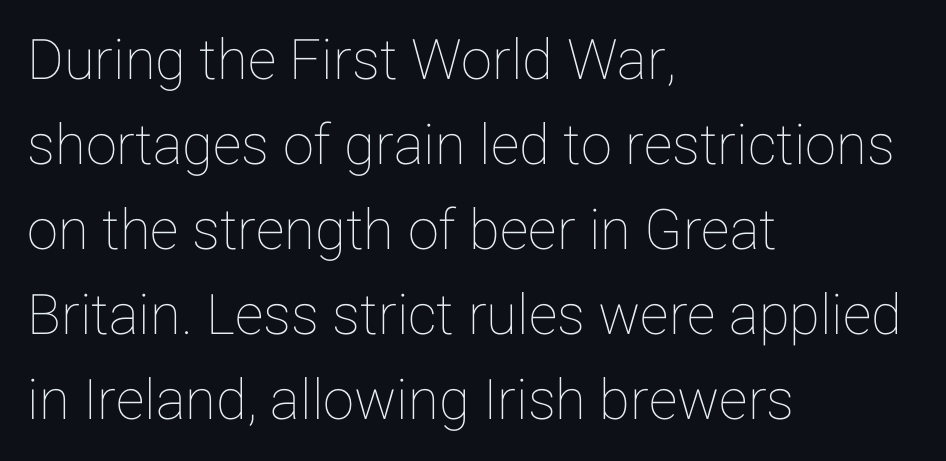
The image shows 56 px text type, upright; set left-aligned, normal line spacing (1.52x), normal letter spacing, not underlined; low stroke contrast and a medium x-height.
